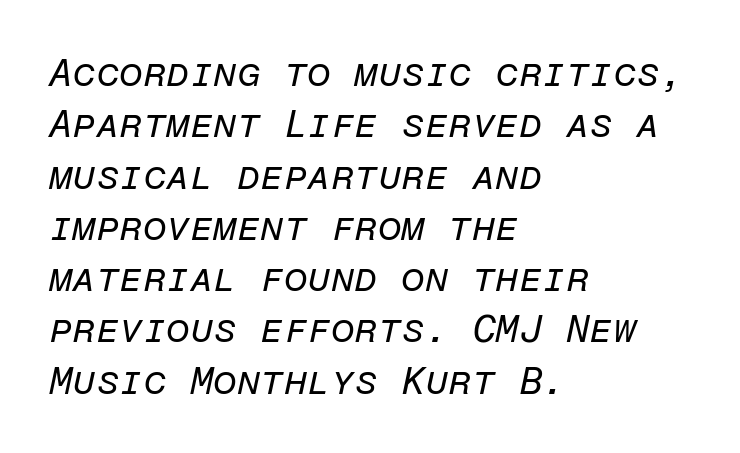
{"italic": "yes", "lean": "right", "slant_degrees": 12, "bold": "no", "weight": "regular", "width": "normal", "stroke_contrast": "low", "x_height": "medium", "monospaced": "yes", "underline": "no", "align": "left", "line_spacing": "normal", "line_spacing_ratio": 1.35, "letter_spacing": "normal", "letter_spacing_em": 0.0, "glyph_px": 38}
